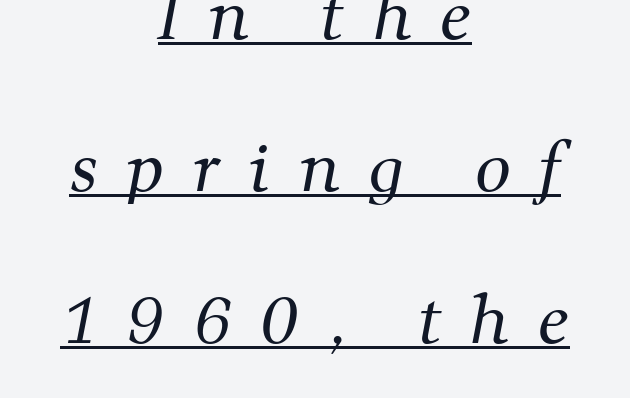
Is there an underline? Yes — a line sits under the letters. These lines are rendered in a variable-pitch font. Observe the wide spacing: letters keep a clear distance from each other. I'd call this a serif setting — the letters wear small feet.
